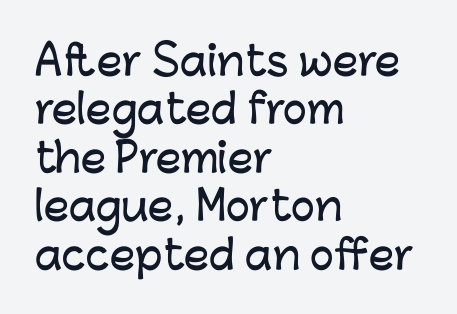
Check where the strokes stop: nothing finishes them off — pure sans. Proportional: the letters do not fall into vertical columns. How are the letters spaced? Ordinarily, with no added tracking. The lettering holds an erect, upright posture throughout. Each row of text sits above clean, open space.
